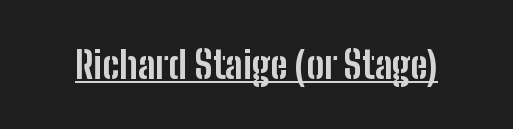
The letters carry no serifs — their stems end cleanly without finishing strokes. In terms of posture, this sample is upright. Looks like someone drew a line under every word here. Character widths vary here, with narrow letters taking less room than wide ones. The strokes are fattened all the way to bold. No extra tracking has been applied to these lines.
